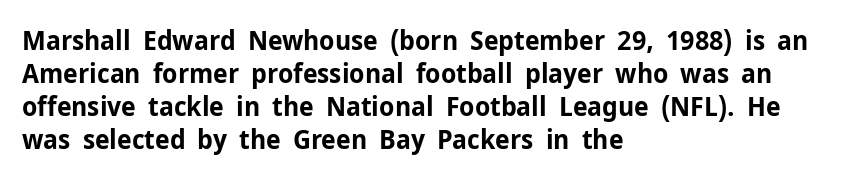
Words float on clear page, feet unadorned. Does the lettering tilt? It doesn't — this is upright. Visually the block forms a straight wall on the left and a jagged coastline on the right. These words are printed bold, with thick strokes throughout. Characters follow at the spacing the type designer built in.
